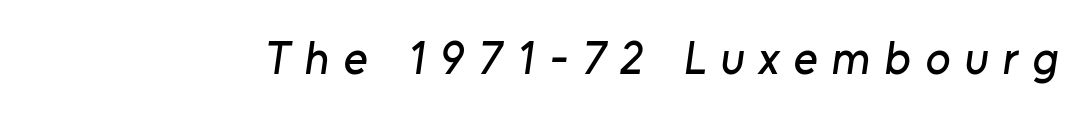
{"serif": "no", "width": "normal", "stroke_contrast": "low", "x_height": "medium", "monospaced": "no", "underline": "no", "letter_spacing": "wide", "letter_spacing_em": 0.31, "glyph_px": 46}
